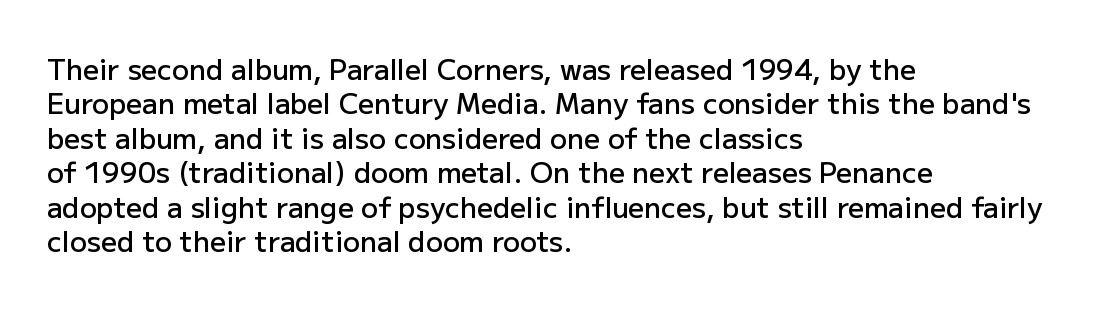
{"serif": "no", "italic": "no", "bold": "semi", "weight": "semibold", "width": "normal", "stroke_contrast": "low", "x_height": "medium", "monospaced": "no", "underline": "no", "align": "left", "line_spacing_ratio": 1.23, "letter_spacing": "normal", "letter_spacing_em": 0.0, "glyph_px": 28}
